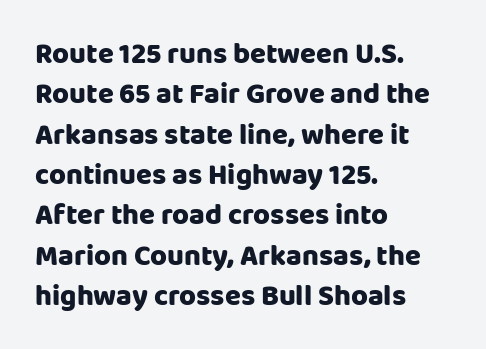
Q: Is the text italic (slanted)? A: No, it is upright.
Q: Is the typeface a serif or a sans-serif typeface? A: Sans-serif.
Q: Is the text underlined? A: No.
Q: How is the paragraph aligned? A: Left-aligned.
Q: Is the spacing between letters normal or unusually wide? A: Normal.
Q: Is the spacing between lines tight, normal or loose? A: Normal.
Q: Width (condensed, normal, or wide)? A: Normal.
Q: Stroke contrast? A: Low.
Q: x-height? A: Large.
Q: Monospaced? A: No.
